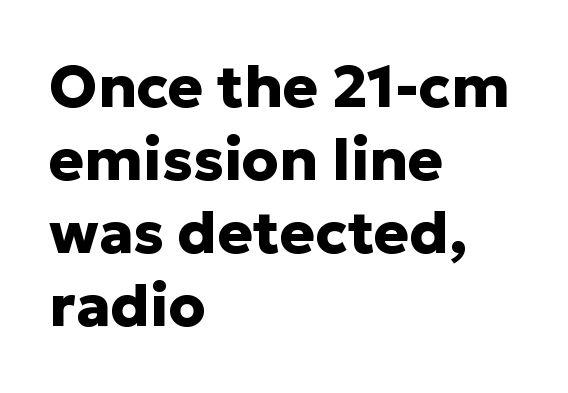
Q: Is the text bold? A: Yes.
Q: Is the text italic (slanted)? A: No, it is upright.
Q: Is the typeface a serif or a sans-serif typeface? A: Sans-serif.
Q: Is the text underlined? A: No.
Q: How is the paragraph aligned? A: Left-aligned.
Q: Is the spacing between letters normal or unusually wide? A: Normal.
Q: Width (condensed, normal, or wide)? A: Normal.
Q: Stroke contrast? A: Low.
Q: x-height? A: Medium.
Q: Monospaced? A: No.
